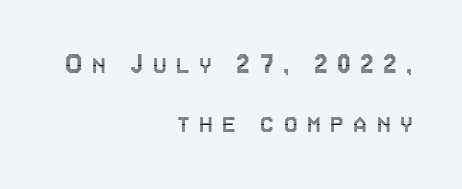
Q: Is the text italic (slanted)? A: No, it is upright.
Q: Is the text underlined? A: No.
Q: How is the paragraph aligned? A: Right-aligned.
Q: Is the spacing between letters normal or unusually wide? A: Unusually wide.
Q: Is the spacing between lines tight, normal or loose? A: Loose.
Q: Width (condensed, normal, or wide)? A: Condensed.
Q: x-height? A: Large.
Q: Monospaced? A: No.
